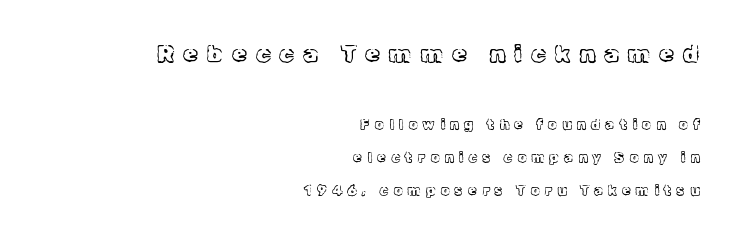
Q: Is the text bold? A: No.
Q: Is the text italic (slanted)? A: No, it is upright.
Q: Is the text underlined? A: No.
Q: How is the paragraph aligned? A: Right-aligned.
Q: Is the spacing between letters normal or unusually wide? A: Unusually wide.
Q: Is the spacing between lines tight, normal or loose? A: Loose.
Q: Which block of text is set in a larger size, the first (top) or the second (bottom)? A: The first (top) one.
